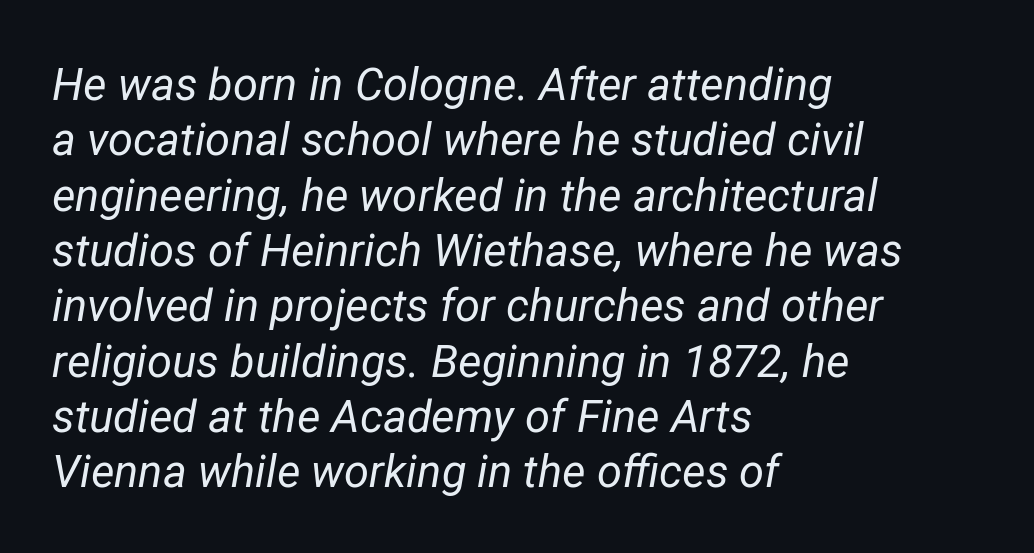
{"italic": "yes", "lean": "right", "slant_degrees": 12, "bold": "no", "weight": "regular", "width": "normal", "stroke_contrast": "low", "x_height": "medium", "monospaced": "no", "underline": "no", "align": "left", "line_spacing_ratio": 1.23, "letter_spacing": "normal", "letter_spacing_em": 0.0, "glyph_px": 45}
